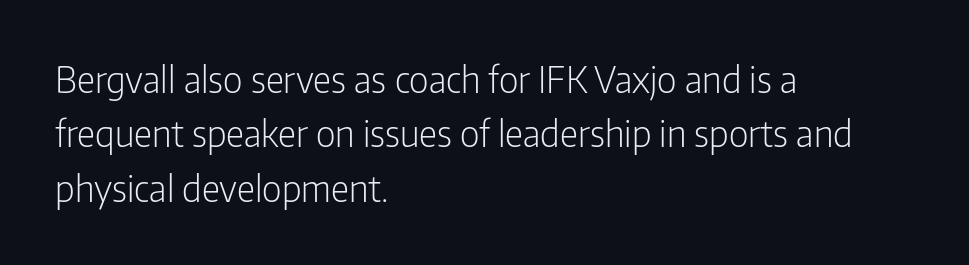
Q: Is the text bold? A: No.
Q: Is the text italic (slanted)? A: No, it is upright.
Q: Is the typeface a serif or a sans-serif typeface? A: Sans-serif.
Q: Is the text underlined? A: No.
Q: How is the paragraph aligned? A: Left-aligned.
Q: Is the spacing between letters normal or unusually wide? A: Normal.
Q: Is the spacing between lines tight, normal or loose? A: Normal.
Q: Width (condensed, normal, or wide)? A: Condensed.
Q: Stroke contrast? A: Low.
Q: x-height? A: Medium.
Q: Monospaced? A: No.
